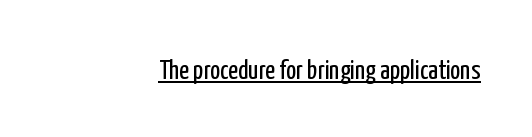
Q: Is the text bold? A: No.
Q: Is the text italic (slanted)? A: No, it is upright.
Q: Is the text underlined? A: Yes.
Q: Is the spacing between letters normal or unusually wide? A: Normal.
